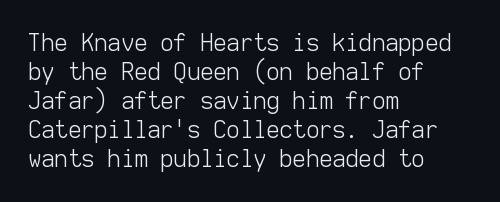
{"italic": "no", "bold": "no", "underline": "no", "align": "left", "line_spacing": "normal", "line_spacing_ratio": 1.26, "letter_spacing": "normal", "letter_spacing_em": 0.0, "glyph_px": 23}
